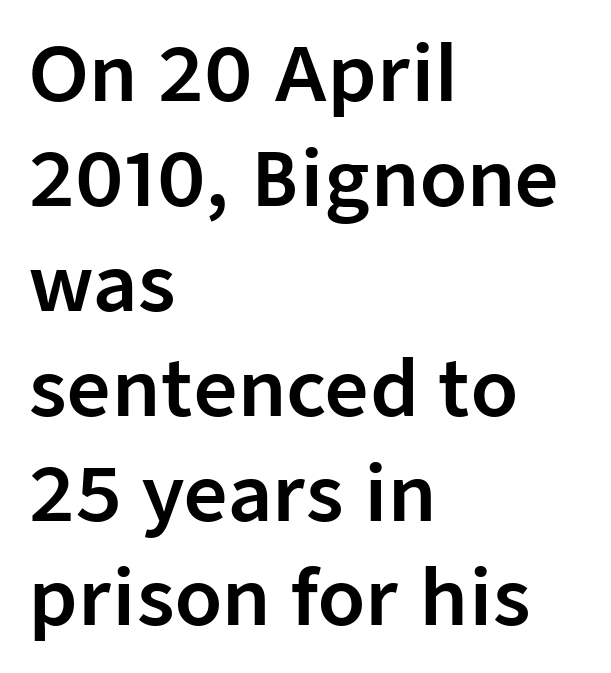
{"serif": "no", "italic": "no", "width": "normal", "stroke_contrast": "low", "x_height": "medium", "monospaced": "no", "underline": "no", "align": "left", "line_spacing": "normal", "line_spacing_ratio": 1.38, "letter_spacing": "normal", "letter_spacing_em": 0.0, "glyph_px": 76}
